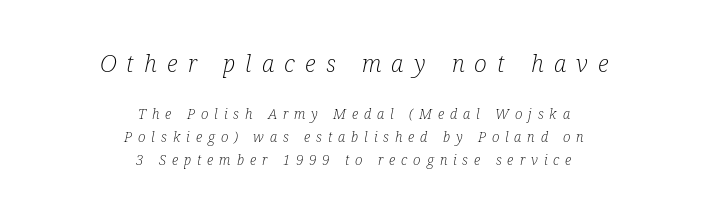
The typography opts for an oblique posture over an upright one. Bold? No — there's no thickening of the strokes. The foot of each line stays bare and open. Honestly, the row spacing looks completely unremarkable. The initial chunk of copy outweighs the following chunk in type size.
